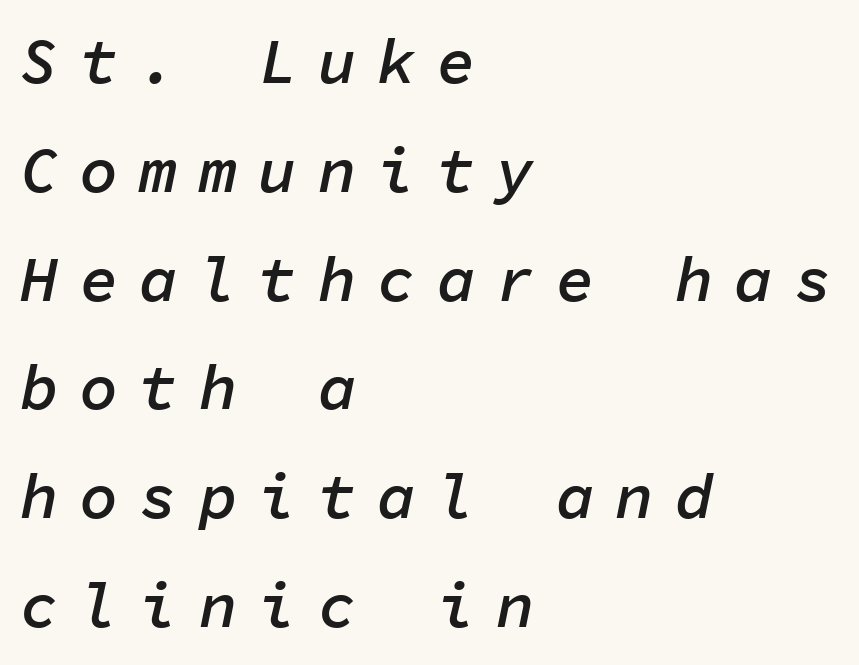
Q: Is the text bold? A: Semi-bold.
Q: Is the text italic (slanted)? A: Yes, it leans right by about 11 degrees.
Q: Is the text underlined? A: No.
Q: How is the paragraph aligned? A: Left-aligned.
Q: Is the spacing between letters normal or unusually wide? A: Unusually wide.
Q: Is the spacing between lines tight, normal or loose? A: Normal.
Q: Width (condensed, normal, or wide)? A: Normal.
Q: Stroke contrast? A: Low.
Q: x-height? A: Medium.
Q: Monospaced? A: Yes.
